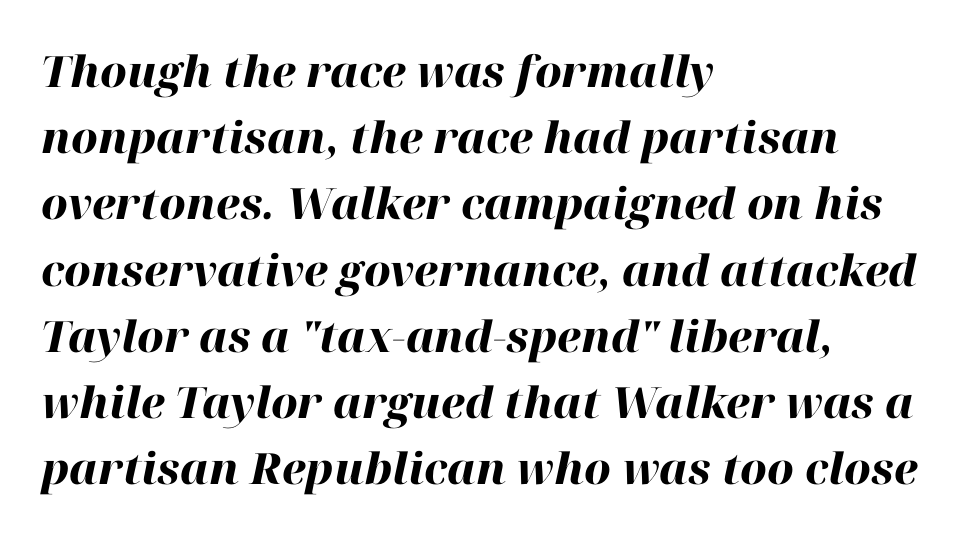
Q: Is the text bold? A: Yes.
Q: Is the text italic (slanted)? A: Yes, it leans right by about 12 degrees.
Q: Is the text underlined? A: No.
Q: How is the paragraph aligned? A: Left-aligned.
Q: Is the spacing between letters normal or unusually wide? A: Normal.
Q: Is the spacing between lines tight, normal or loose? A: Normal.
Q: Width (condensed, normal, or wide)? A: Normal.
Q: Stroke contrast? A: High.
Q: x-height? A: Medium.
Q: Monospaced? A: No.
